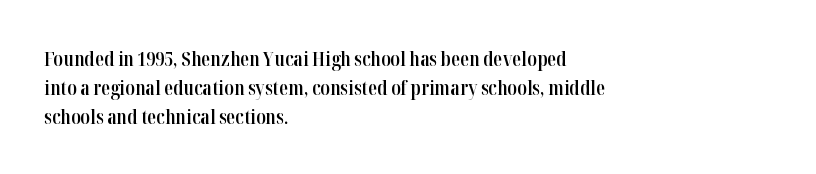
The image shows 20 px text type, upright; set left-aligned, normal line spacing (1.45x), normal letter spacing, not underlined.
